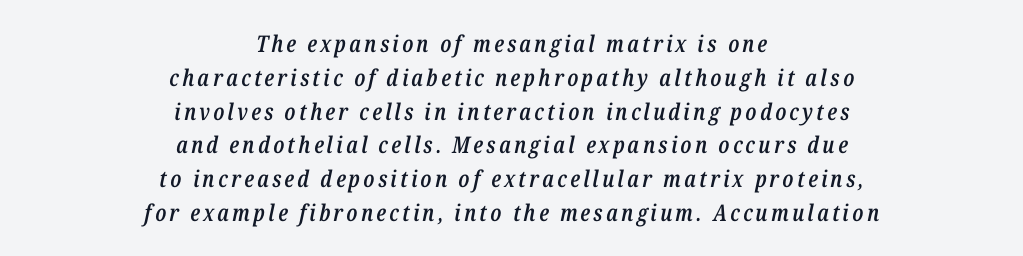
Q: Is the text bold? A: Semi-bold.
Q: Is the text italic (slanted)? A: Yes, it leans right by about 12 degrees.
Q: Is the text underlined? A: No.
Q: How is the paragraph aligned? A: Centered.
Q: Is the spacing between lines tight, normal or loose? A: Normal.
